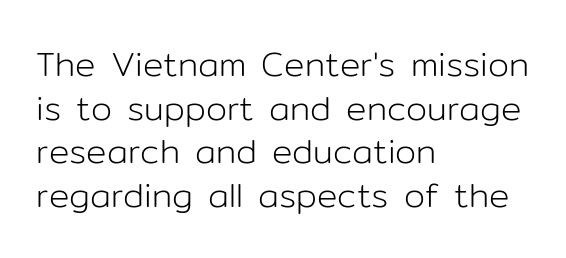
Check under the words: just untouched page. Caption: standard tracking, unaltered. Summary of vertical rhythm: regular, with standard interline spacing. This sample has the flowing, uneven cadence of proportional lettering. Typographically, this falls in the sans-serif category.
